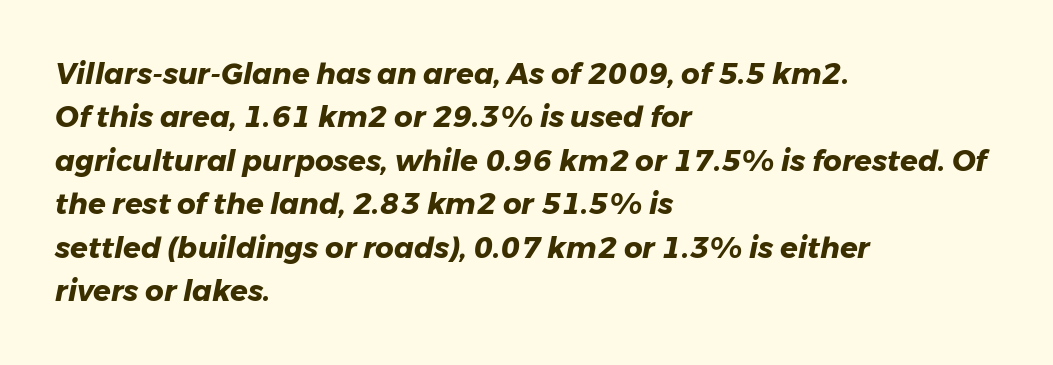
The image shows 29 px heavy type, italic (leaning right); set left-aligned, normal line spacing (1.5x), normal letter spacing, not underlined; low stroke contrast and a medium x-height.
